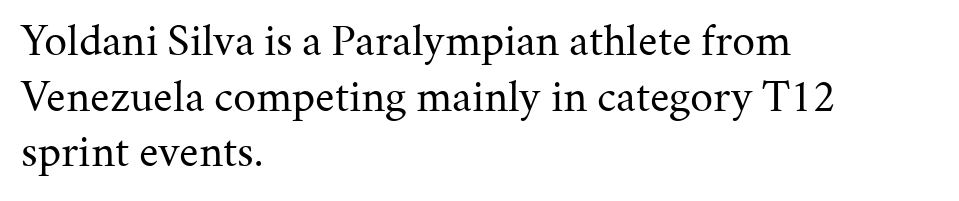
The letters look calm and open, with moderate or lighter stems. Is there any slant? The stems are plumb. In terms of letterspacing, this is plain default setting. The lines are quadded left. This sample has the flowing, uneven cadence of proportional lettering. Has an underline been added? It has not.
